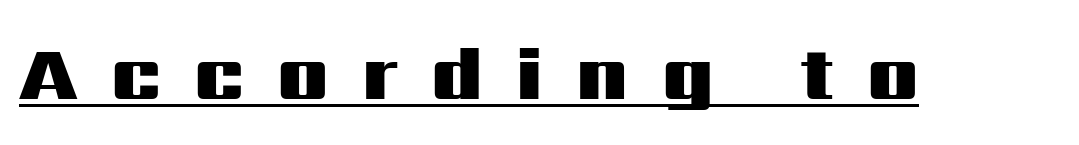
Q: Is the text bold? A: Yes.
Q: Is the text italic (slanted)? A: No, it is upright.
Q: Is the typeface a serif or a sans-serif typeface? A: Sans-serif.
Q: Is the text underlined? A: Yes.
Q: Is the spacing between letters normal or unusually wide? A: Unusually wide.
Q: Width (condensed, normal, or wide)? A: Wide.
Q: Stroke contrast? A: Medium.
Q: x-height? A: Medium.
Q: Monospaced? A: No.
